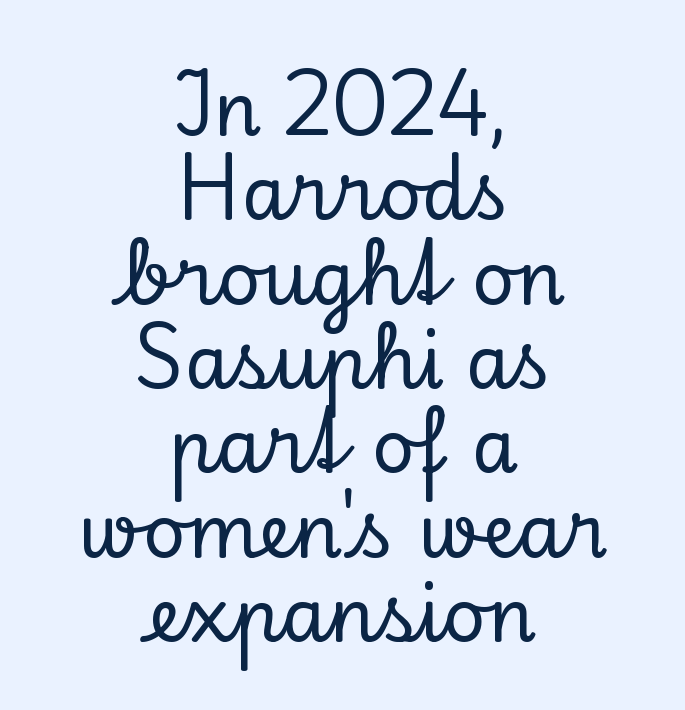
Character widths vary here, with narrow letters taking less room than wide ones. A centered setting, common on invitations and titles, is used for this passage. Default kerning and tracking; the words read as compact shapes. The letters stand upright; this is a roman face. Does the leading feel generous? Not at all — it's pinched.
